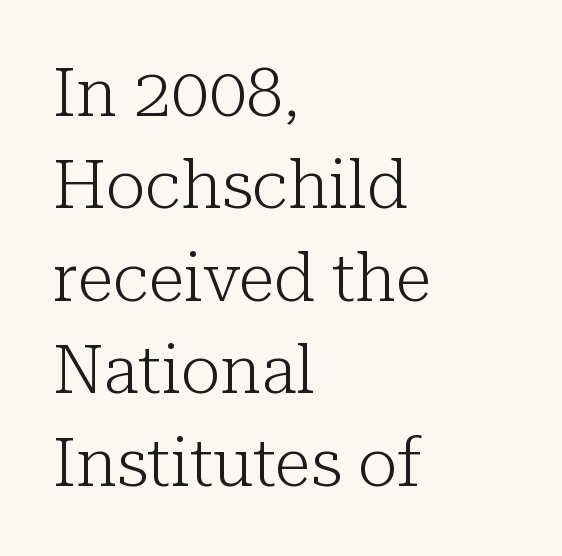
Q: Is the text bold? A: No.
Q: Is the text italic (slanted)? A: No, it is upright.
Q: Is the typeface a serif or a sans-serif typeface? A: Serif.
Q: Is the text underlined? A: No.
Q: How is the paragraph aligned? A: Left-aligned.
Q: Is the spacing between letters normal or unusually wide? A: Normal.
Q: Is the spacing between lines tight, normal or loose? A: Normal.
Q: Width (condensed, normal, or wide)? A: Normal.
Q: Stroke contrast? A: Low.
Q: x-height? A: Medium.
Q: Monospaced? A: No.
